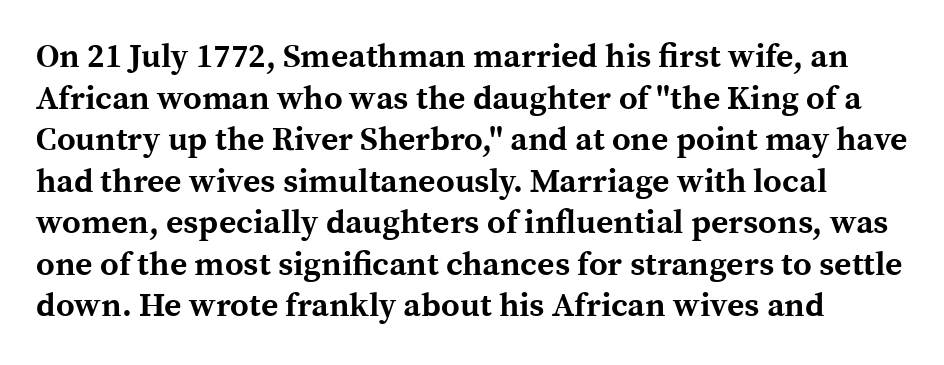
The image shows 33 px bold serif type, upright; set normal line spacing (1.26x), normal letter spacing, not underlined; a medium x-height.
